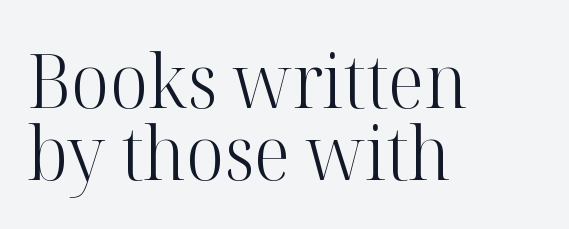
Q: Is the text bold? A: No.
Q: Is the text italic (slanted)? A: No, it is upright.
Q: Is the typeface a serif or a sans-serif typeface? A: Serif.
Q: Is the text underlined? A: No.
Q: How is the paragraph aligned? A: Left-aligned.
Q: Is the spacing between letters normal or unusually wide? A: Normal.
Q: Is the spacing between lines tight, normal or loose? A: Tight.
Q: Width (condensed, normal, or wide)? A: Normal.
Q: Stroke contrast? A: High.
Q: x-height? A: Medium.
Q: Monospaced? A: No.
